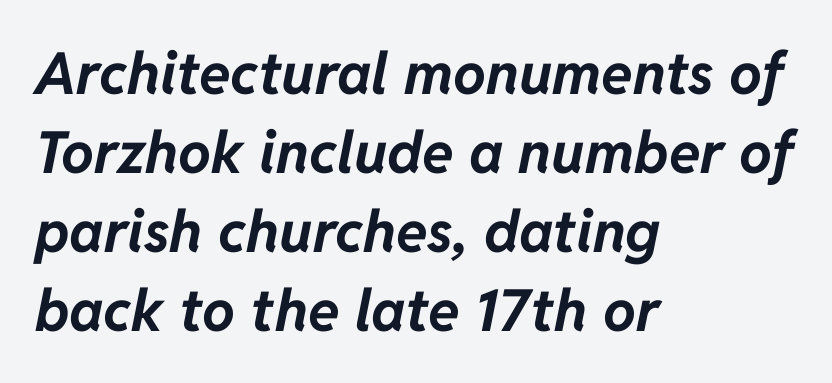
Q: Is the text bold? A: Yes.
Q: Is the text italic (slanted)? A: Yes, it leans right by about 11 degrees.
Q: Is the text underlined? A: No.
Q: How is the paragraph aligned? A: Left-aligned.
Q: Is the spacing between letters normal or unusually wide? A: Normal.
Q: Is the spacing between lines tight, normal or loose? A: Normal.
Q: Width (condensed, normal, or wide)? A: Normal.
Q: Stroke contrast? A: Low.
Q: x-height? A: Medium.
Q: Monospaced? A: No.
